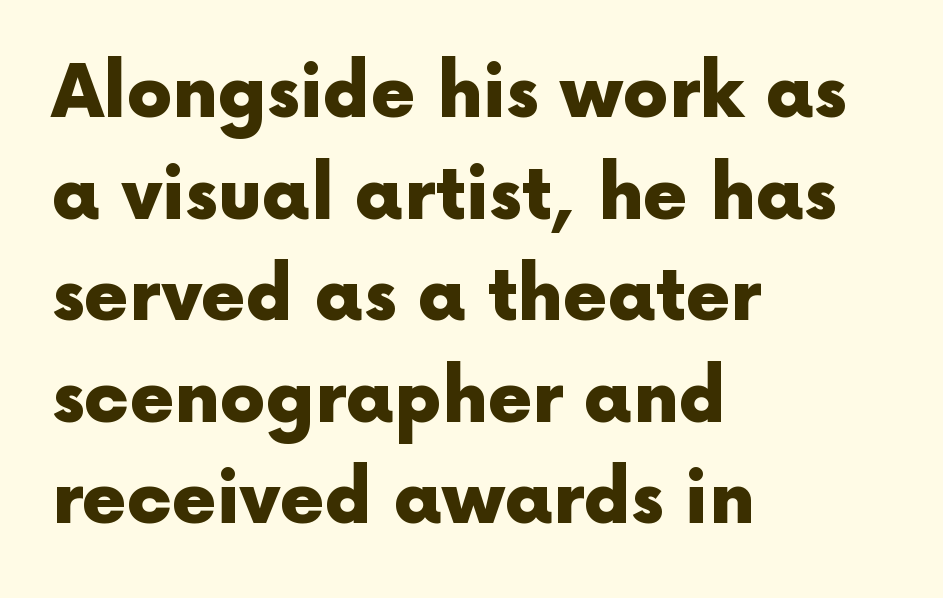
A typesetter would mark this as roman, not italic. The area under the type is left untouched. Notice how descenders clear the ascenders below comfortably — that's standard leading. Strong, thick strokes mark this as bold type.
